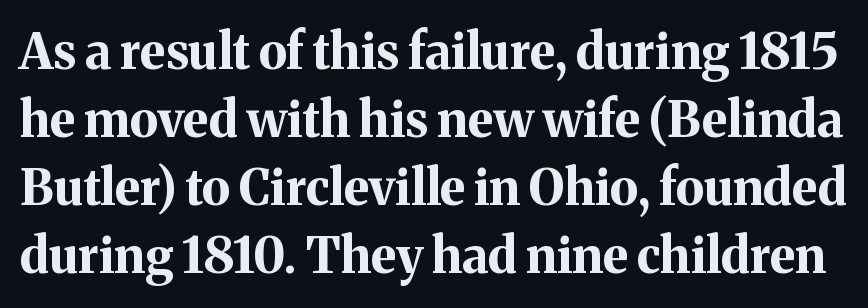
Q: Is the text bold? A: Yes.
Q: Is the text italic (slanted)? A: No, it is upright.
Q: Is the typeface a serif or a sans-serif typeface? A: Serif.
Q: Is the text underlined? A: No.
Q: Is the spacing between letters normal or unusually wide? A: Normal.
Q: Is the spacing between lines tight, normal or loose? A: Normal.
Q: Width (condensed, normal, or wide)? A: Normal.
Q: Stroke contrast? A: Medium.
Q: x-height? A: Medium.
Q: Monospaced? A: No.
